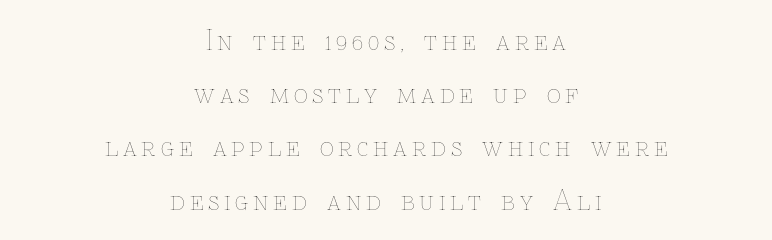
This is roman type, the default non-slanted kind. Underlining? Definitely not there. Layout note: lines centered. Stroke mass is kept to a normal reading level or below. Baseline-to-baseline distance is far greater than the letter height.
